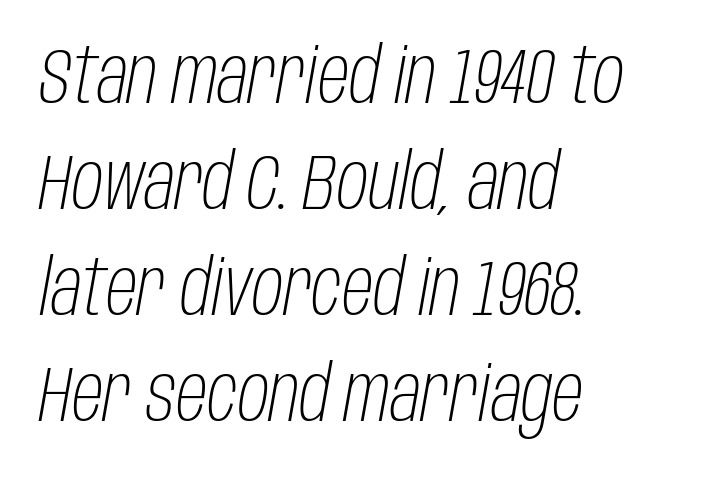
The image shows 78 px light, condensed type, italic (leaning right); set left-aligned, normal line spacing (1.36x), normal letter spacing, not underlined; low stroke contrast and a large x-height.
